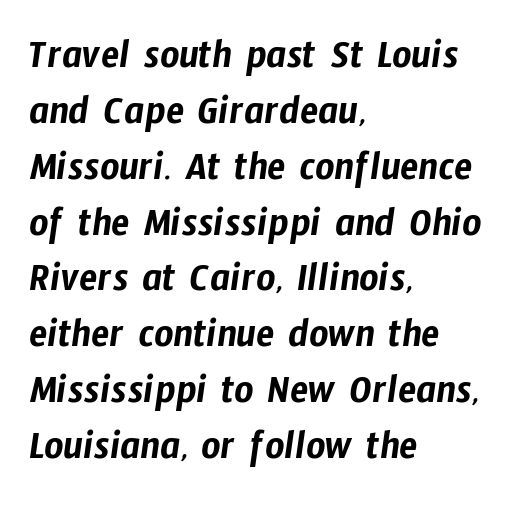
Varying glyph widths throughout — classic text-font behaviour. Reading down the block, your eye returns to a fixed left position each line. Is this a sans? Yes — the strokes have no serifs. Only glyphs here, with clear space below each row. In terms of leading, this rendering sits right in the middle. The rendering keeps characters at their native spacing.
